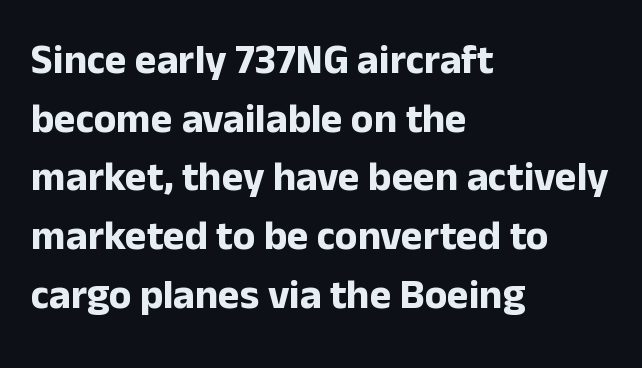
Q: Is the text bold? A: Yes.
Q: Is the text italic (slanted)? A: No, it is upright.
Q: Is the typeface a serif or a sans-serif typeface? A: Sans-serif.
Q: Is the text underlined? A: No.
Q: How is the paragraph aligned? A: Left-aligned.
Q: Is the spacing between letters normal or unusually wide? A: Normal.
Q: Is the spacing between lines tight, normal or loose? A: Normal.
Q: Width (condensed, normal, or wide)? A: Normal.
Q: Stroke contrast? A: Low.
Q: x-height? A: Medium.
Q: Monospaced? A: No.
